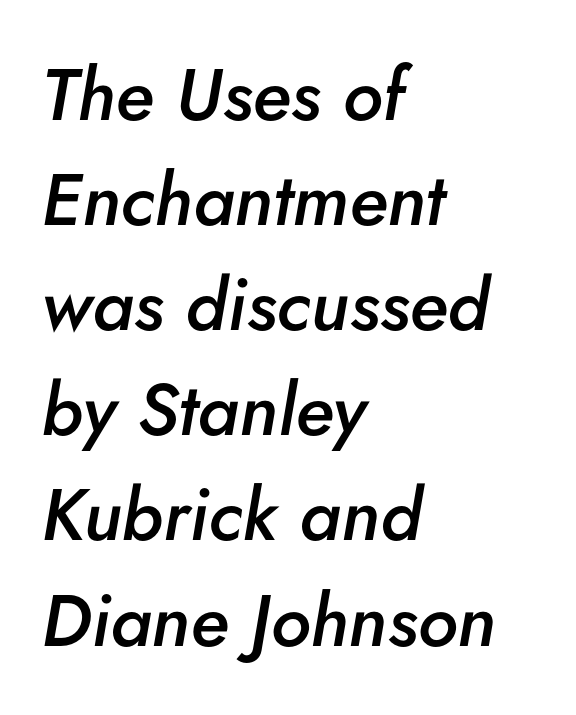
Q: Is the text bold? A: Semi-bold.
Q: Is the text italic (slanted)? A: Yes, it leans right by about 5 degrees.
Q: Is the text underlined? A: No.
Q: How is the paragraph aligned? A: Left-aligned.
Q: Is the spacing between letters normal or unusually wide? A: Normal.
Q: Is the spacing between lines tight, normal or loose? A: Normal.
Q: Width (condensed, normal, or wide)? A: Normal.
Q: Stroke contrast? A: Low.
Q: x-height? A: Small.
Q: Monospaced? A: No.
